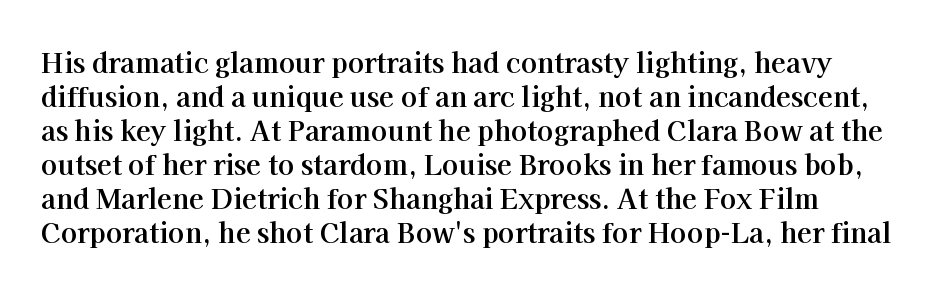
The image shows 27 px bold type, upright; set normal line spacing (1.26x), normal letter spacing, not underlined.
